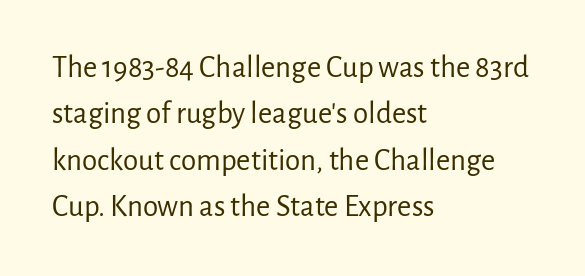
The image shows 31 px regular-weight sans-serif type, upright; set left-aligned, normal line spacing (1.5x), normal letter spacing, not underlined; low stroke contrast and a medium x-height.
